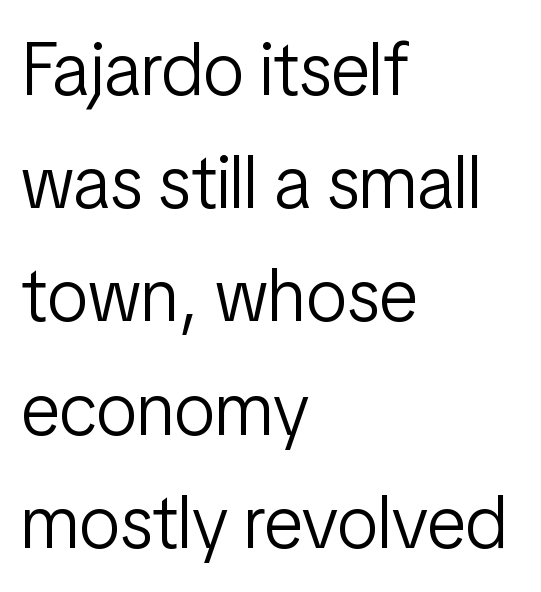
Q: Is the text bold? A: No.
Q: Is the text italic (slanted)? A: No, it is upright.
Q: Is the typeface a serif or a sans-serif typeface? A: Sans-serif.
Q: Is the text underlined? A: No.
Q: How is the paragraph aligned? A: Left-aligned.
Q: Is the spacing between letters normal or unusually wide? A: Normal.
Q: Is the spacing between lines tight, normal or loose? A: Normal.
Q: Width (condensed, normal, or wide)? A: Condensed.
Q: Stroke contrast? A: Low.
Q: x-height? A: Medium.
Q: Monospaced? A: No.
